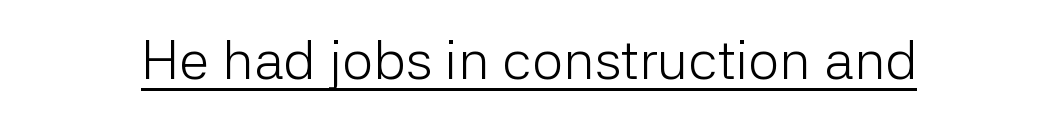
Q: Is the text bold? A: No.
Q: Is the text italic (slanted)? A: No, it is upright.
Q: Is the typeface a serif or a sans-serif typeface? A: Sans-serif.
Q: Is the text underlined? A: Yes.
Q: Is the spacing between letters normal or unusually wide? A: Normal.
Q: Width (condensed, normal, or wide)? A: Normal.
Q: Stroke contrast? A: Low.
Q: x-height? A: Medium.
Q: Monospaced? A: No.
